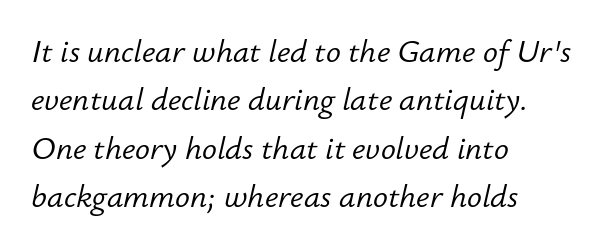
Look at the tracking — it's just the regular setting, nothing added. Looks like regular typesetting: each glyph gets only the width it needs. No extra ink here — the face is not bold. This is oblique type, the kind used for emphasis or titles. These lines sit exactly where default settings would place them. Any mark beneath the type? The region is blank.
